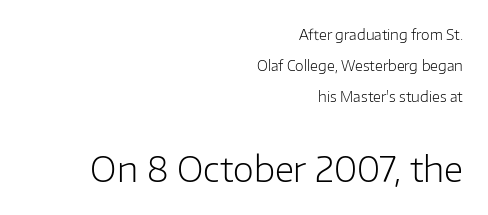
{"serif": "no", "italic": "no", "bold": "no", "weight": "light", "width": "normal", "stroke_contrast": "low", "x_height": "medium", "monospaced": "no", "underline": "no", "align": "right", "line_spacing": "loose", "line_spacing_ratio": 2.23, "letter_spacing": "normal", "letter_spacing_em": 0.0, "larger_block": "second", "size_ratio": 2.43, "glyph_px": 34}
